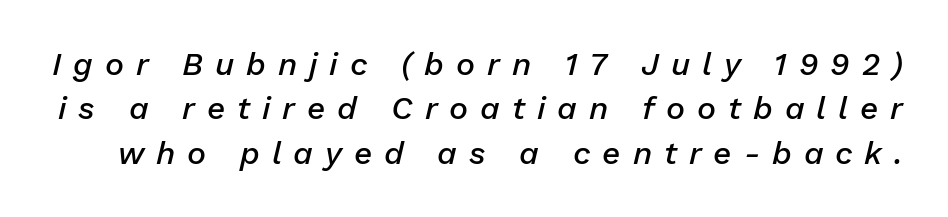
Q: Is the text bold? A: Semi-bold.
Q: Is the text italic (slanted)? A: Yes, it leans right by about 13 degrees.
Q: Is the text underlined? A: No.
Q: Is the spacing between letters normal or unusually wide? A: Unusually wide.
Q: Is the spacing between lines tight, normal or loose? A: Normal.
Q: Width (condensed, normal, or wide)? A: Normal.
Q: Stroke contrast? A: Low.
Q: x-height? A: Medium.
Q: Monospaced? A: No.
